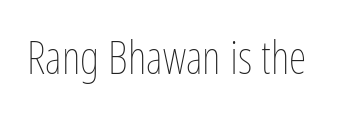
Q: Is the text bold? A: No.
Q: Is the text italic (slanted)? A: No, it is upright.
Q: Is the text underlined? A: No.
Q: Is the spacing between letters normal or unusually wide? A: Normal.
Q: Width (condensed, normal, or wide)? A: Condensed.
Q: Stroke contrast? A: Low.
Q: x-height? A: Medium.
Q: Monospaced? A: No.
